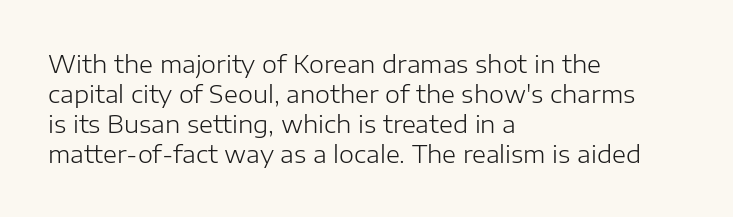
Honestly, there is no underline to notice here at all. The font's upright variant was chosen for this text. Horizontally, the lines are justified to the leading edge only. Bold? No — there's no thickening of the strokes.
